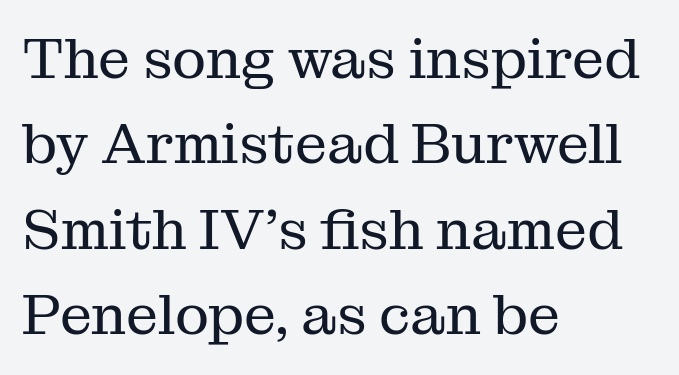
The image shows 57 px regular-weight serif type, upright; set left-aligned, normal line spacing (1.5x), normal letter spacing, not underlined; medium stroke contrast and a medium x-height.
